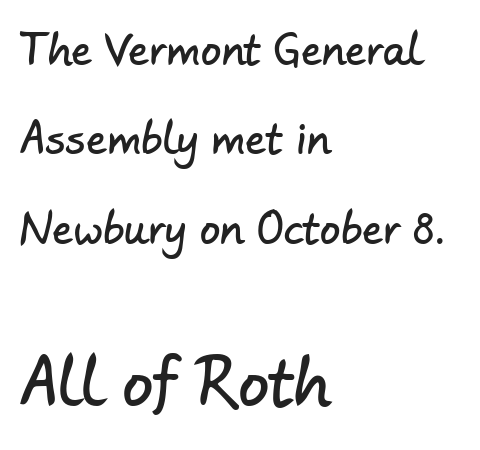
{"serif": "no", "width": "normal", "stroke_contrast": "low", "x_height": "small", "monospaced": "no", "underline": "no", "align": "left", "line_spacing": "loose", "line_spacing_ratio": 2.18, "letter_spacing": "normal", "letter_spacing_em": 0.0, "larger_block": "second", "size_ratio": 1.51, "glyph_px": 62}
